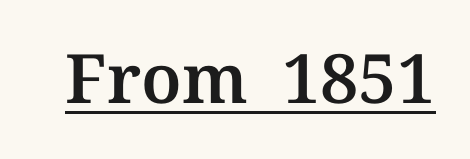
Q: Is the text italic (slanted)? A: No, it is upright.
Q: Is the typeface a serif or a sans-serif typeface? A: Serif.
Q: Is the text underlined? A: Yes.
Q: Is the spacing between letters normal or unusually wide? A: Normal.
Q: Width (condensed, normal, or wide)? A: Normal.
Q: Stroke contrast? A: Medium.
Q: x-height? A: Medium.
Q: Monospaced? A: No.
